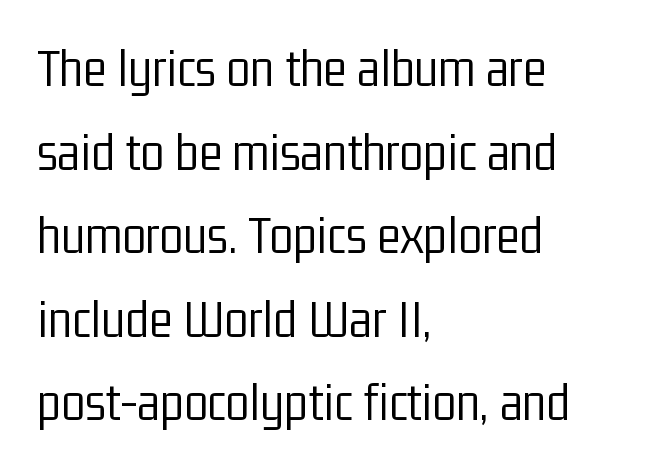
{"serif": "no", "italic": "no", "bold": "no", "weight": "light", "width": "condensed", "stroke_contrast": "low", "x_height": "medium", "monospaced": "no", "underline": "no", "align": "left", "line_spacing": "normal", "line_spacing_ratio": 1.52, "letter_spacing": "normal", "letter_spacing_em": 0.0, "glyph_px": 55}
